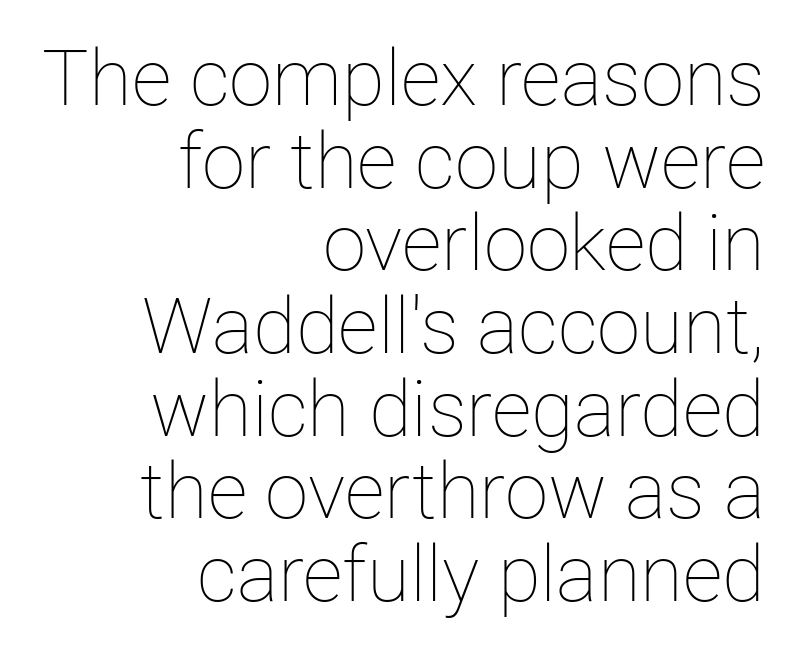
Q: Is the text bold? A: No.
Q: Is the text italic (slanted)? A: No, it is upright.
Q: Is the text underlined? A: No.
Q: How is the paragraph aligned? A: Right-aligned.
Q: Is the spacing between letters normal or unusually wide? A: Normal.
Q: Is the spacing between lines tight, normal or loose? A: Tight.
Q: Width (condensed, normal, or wide)? A: Normal.
Q: Stroke contrast? A: Low.
Q: x-height? A: Medium.
Q: Monospaced? A: No.
